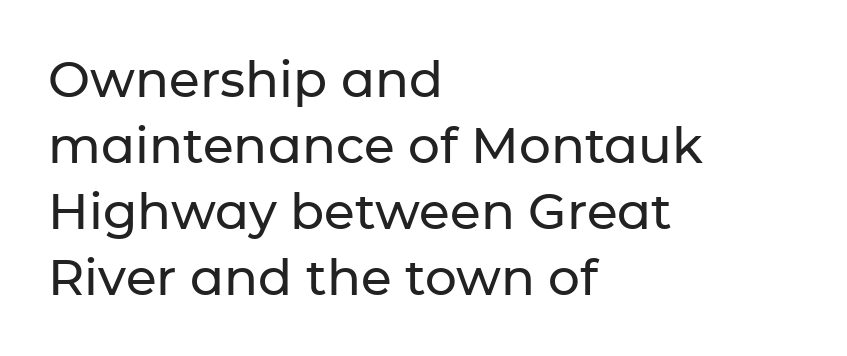
Glyph-to-glyph distance matches everyday printed text. The space beneath each line is pristine and unruled. Think of a printed novel: that variable character pitch is what you see here. The lines sit at an ordinary, default distance from one another.
